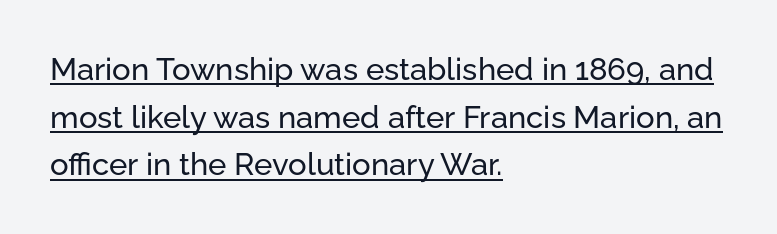
The letters sit at their default tracking, neither squeezed nor spread. This rendering employs a face without finishing strokes, i.e., a sans-serif. The letters stand upright; this is a roman face. Honestly, the underline is the first thing you notice here.
